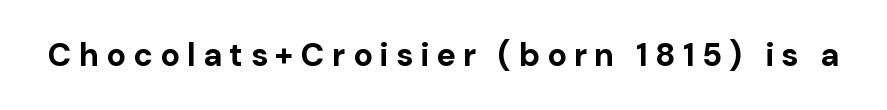
The image shows 32 px bold sans-serif type, upright; set unusually wide letter spacing (+0.23 em), not underlined; low stroke contrast and a medium x-height.
